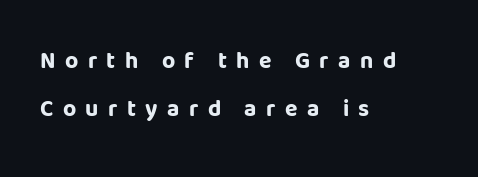
Q: Is the text bold? A: Yes.
Q: Is the text italic (slanted)? A: No, it is upright.
Q: Is the text underlined? A: No.
Q: How is the paragraph aligned? A: Left-aligned.
Q: Is the spacing between letters normal or unusually wide? A: Unusually wide.
Q: Is the spacing between lines tight, normal or loose? A: Loose.
